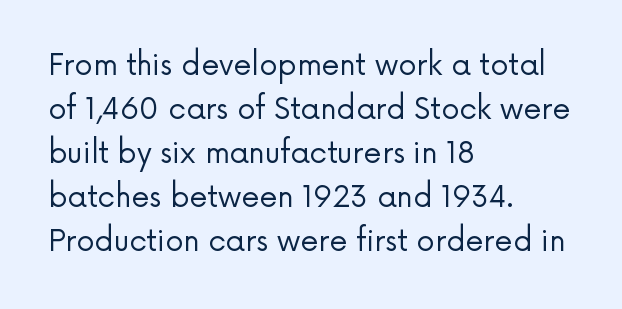
The image shows 29 px regular-weight sans-serif type, upright; set left-aligned, normal line spacing (1.52x), normal letter spacing, not underlined; low stroke contrast and a medium x-height.
